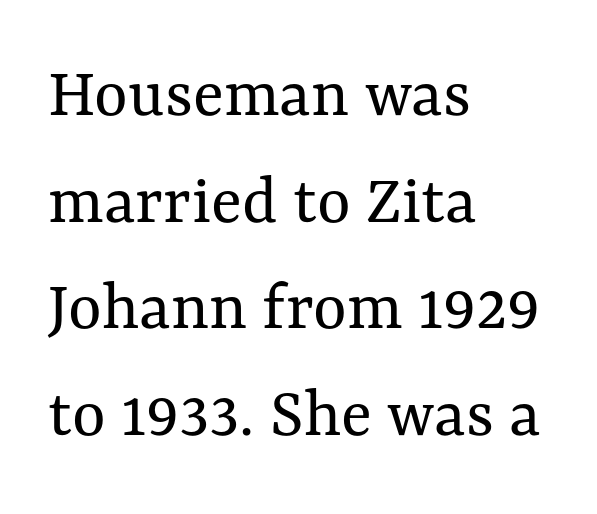
The typesetter chose a ragged-right arrangement here. The rendering uses natural spacing where letterforms have individual widths. This sample keeps an unexceptional amount of space between lines. This sample uses an upright cut, with every glyph sitting square on the baseline.
